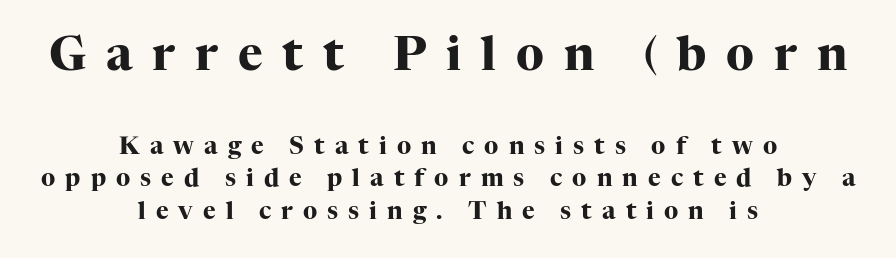
{"serif": "yes", "italic": "no", "bold": "yes", "weight": "heavy", "width": "normal", "stroke_contrast": "high", "x_height": "medium", "monospaced": "no", "underline": "no", "align": "center", "line_spacing": "normal", "line_spacing_ratio": 1.36, "letter_spacing": "wide", "letter_spacing_em": 0.42, "larger_block": "first", "size_ratio": 1.96, "glyph_px": 47}
